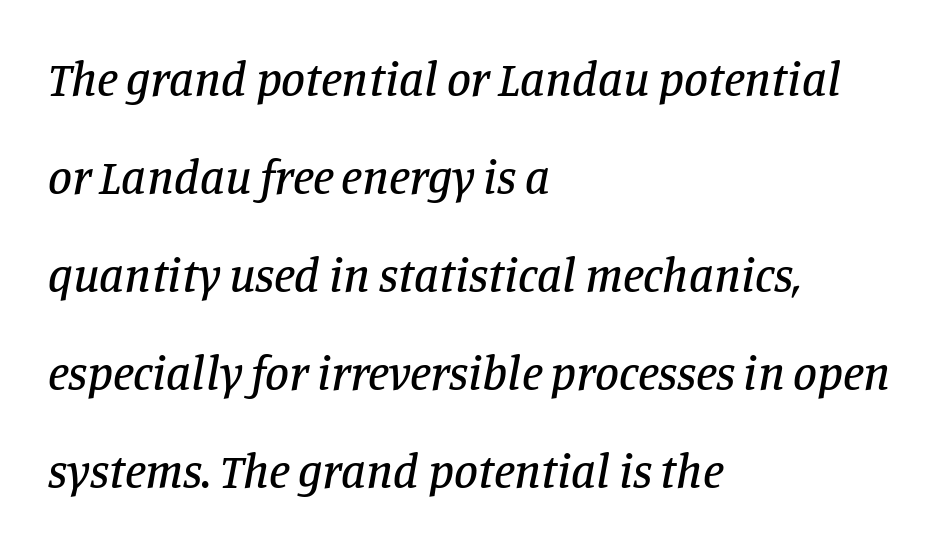
Is the type slanted? Yes — the strokes lean at a clear angle. Nobody drew a line under any word here. The rendering keeps characters at their native spacing. The passage is arranged the way most books set body copy — flush left. Horizontal bands of white between lines are thick stripes. The letters carry serifs — small finishing strokes at the ends of their stems.
